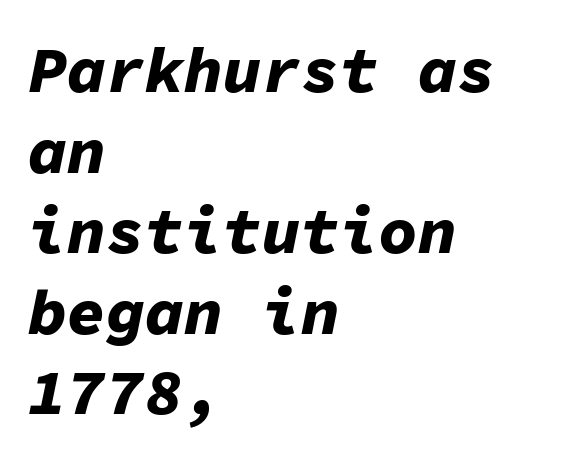
{"italic": "yes", "lean": "right", "slant_degrees": 11, "bold": "yes", "weight": "bold", "width": "normal", "stroke_contrast": "low", "x_height": "medium", "monospaced": "yes", "underline": "no", "align": "left", "line_spacing_ratio": 1.24, "letter_spacing": "normal", "letter_spacing_em": 0.0, "glyph_px": 65}
